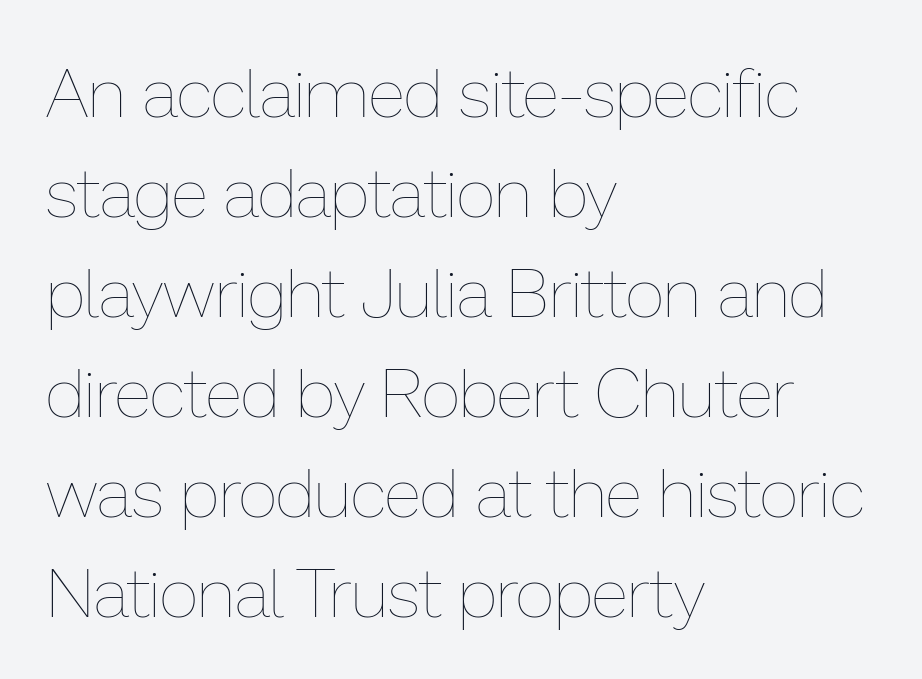
This sample is left-justified, so line endings fall wherever the words run out. Italic: no, the glyphs are upright roman. Students, note that the glyphs here touch the page at normal intervals. Each new line begins a customary step beneath the previous one. The typeface has the unassuming heft of standard copy or less.
